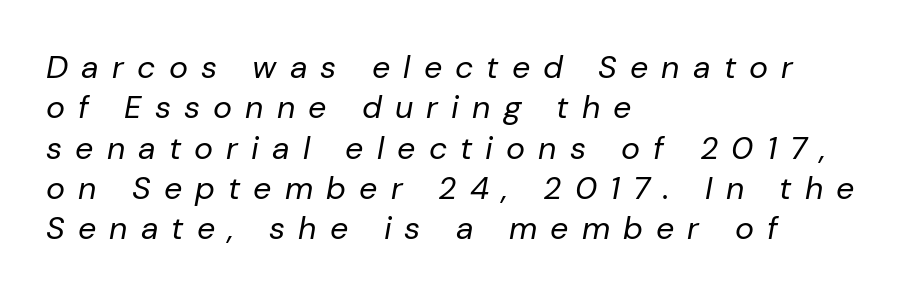
Q: Is the text bold? A: No.
Q: Is the text italic (slanted)? A: Yes, it leans right by about 10 degrees.
Q: Is the text underlined? A: No.
Q: How is the paragraph aligned? A: Left-aligned.
Q: Is the spacing between letters normal or unusually wide? A: Unusually wide.
Q: Is the spacing between lines tight, normal or loose? A: Normal.
Q: Width (condensed, normal, or wide)? A: Normal.
Q: Stroke contrast? A: Low.
Q: x-height? A: Medium.
Q: Monospaced? A: No.
